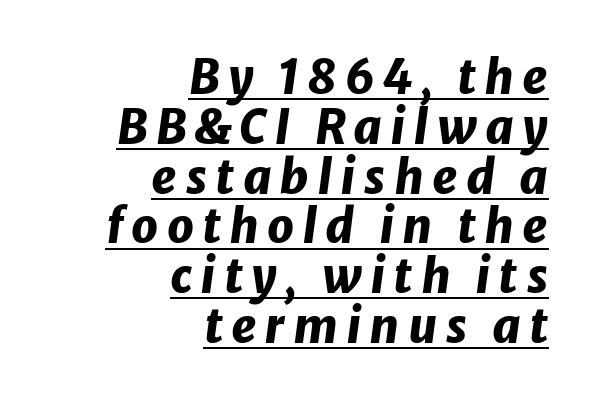
{"italic": "yes", "lean": "right", "slant_degrees": 8, "bold": "yes", "weight": "heavy", "width": "normal", "stroke_contrast": "low", "x_height": "medium", "monospaced": "no", "underline": "yes", "align": "right", "line_spacing": "tight", "line_spacing_ratio": 1.06, "glyph_px": 47}
